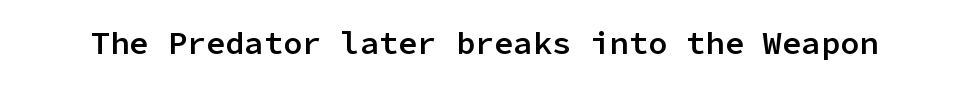
{"serif": "no", "italic": "no", "bold": "semi", "weight": "semibold", "width": "normal", "stroke_contrast": "low", "x_height": "medium", "monospaced": "yes", "underline": "no", "letter_spacing": "normal", "letter_spacing_em": 0.0, "glyph_px": 32}
